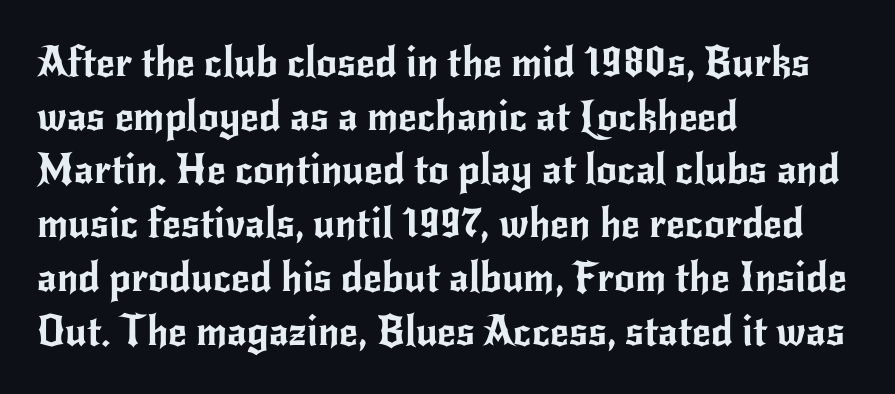
Q: Is the text italic (slanted)? A: No, it is upright.
Q: Is the typeface a serif or a sans-serif typeface? A: Sans-serif.
Q: Is the text underlined? A: No.
Q: How is the paragraph aligned? A: Left-aligned.
Q: Is the spacing between letters normal or unusually wide? A: Normal.
Q: Is the spacing between lines tight, normal or loose? A: Normal.
Q: Width (condensed, normal, or wide)? A: Normal.
Q: Stroke contrast? A: Low.
Q: x-height? A: Small.
Q: Monospaced? A: No.
